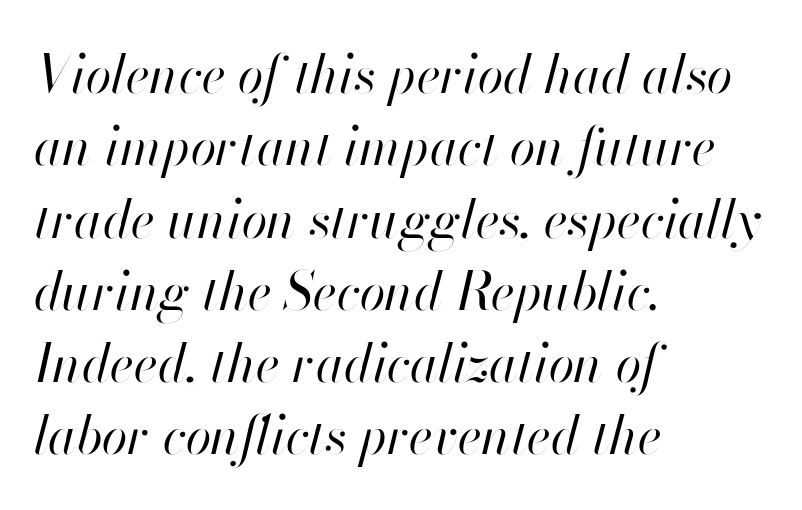
The image shows 52 px regular-weight type, italic (leaning right); set left-aligned, normal line spacing (1.39x), normal letter spacing, not underlined; high stroke contrast and a small x-height.
